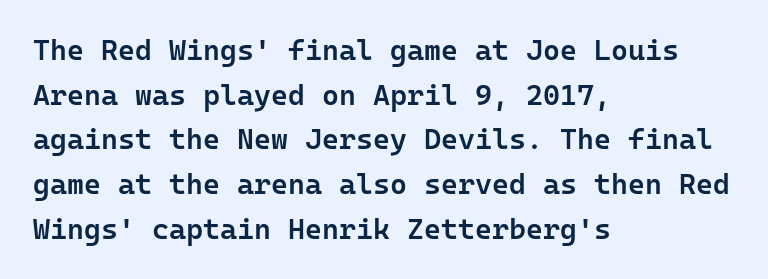
Q: Is the text bold? A: Semi-bold.
Q: Is the text italic (slanted)? A: No, it is upright.
Q: Is the typeface a serif or a sans-serif typeface? A: Sans-serif.
Q: Is the text underlined? A: No.
Q: How is the paragraph aligned? A: Left-aligned.
Q: Is the spacing between letters normal or unusually wide? A: Normal.
Q: Is the spacing between lines tight, normal or loose? A: Normal.
Q: Width (condensed, normal, or wide)? A: Normal.
Q: Stroke contrast? A: Low.
Q: x-height? A: Medium.
Q: Monospaced? A: Yes.
